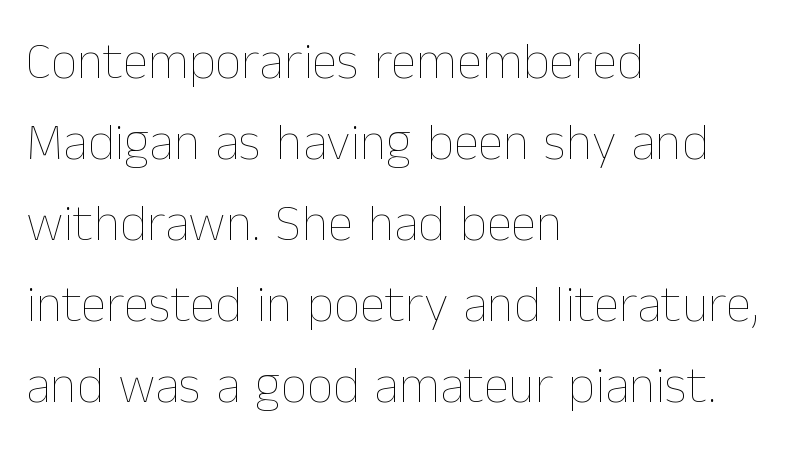
The setting favours the left margin, as ordinary paragraphs usually do. The passage shown has conventional tracking throughout. Is there any slant? The stems are plumb. Spacing verdict: proportional, widths tailored to each character. The strip under each line holds only bare page.
